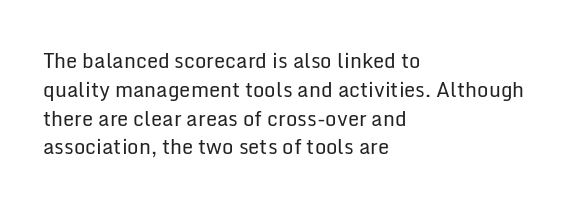
Vertical strokes here are truly vertical. The typesetting does not lean heavy: it is not bold. These lines keep a tight, regular rhythm from letter to letter. Anything drawn beneath the words? Only blank space. The designer left line spacing at the default. Caption: multi-line text, flush left, ragged right.
